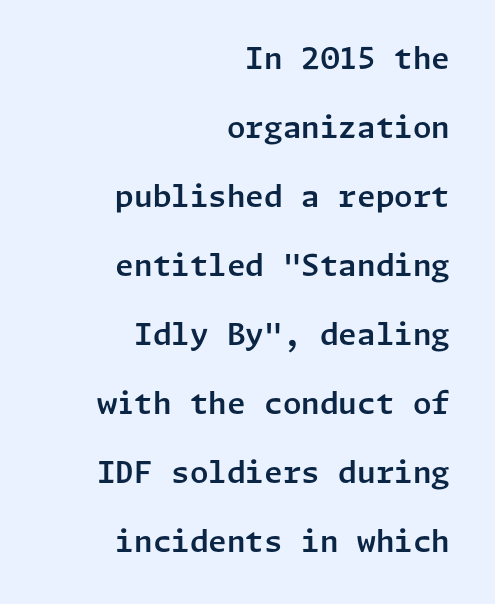
{"serif": "no", "italic": "no", "width": "normal", "stroke_contrast": "low", "x_height": "medium", "underline": "no", "align": "right", "line_spacing": "loose", "line_spacing_ratio": 2.3, "letter_spacing": "normal", "letter_spacing_em": 0.0, "glyph_px": 30}
